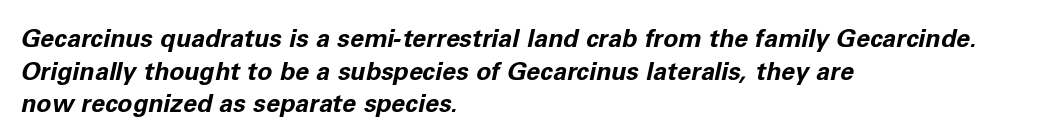
The image shows 25 px bold type, italic (leaning right); set left-aligned, normal line spacing (1.31x), normal letter spacing, not underlined.
